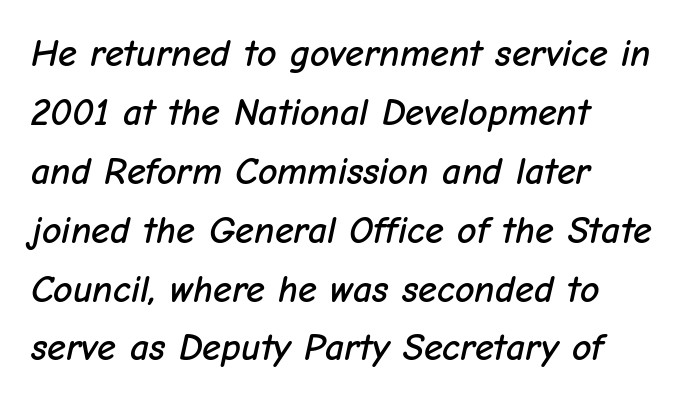
{"italic": "yes", "lean": "right", "slant_degrees": 12, "width": "normal", "stroke_contrast": "low", "x_height": "medium", "monospaced": "no", "underline": "no", "align": "left", "line_spacing": "normal", "line_spacing_ratio": 1.55, "letter_spacing": "normal", "letter_spacing_em": 0.0, "glyph_px": 38}
